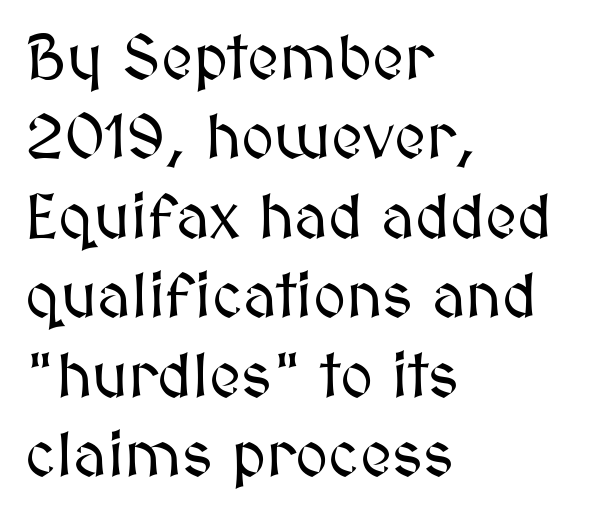
The image shows 63 px text type, upright; set left-aligned, normal line spacing (1.26x), normal letter spacing, not underlined; medium stroke contrast and a medium x-height.
